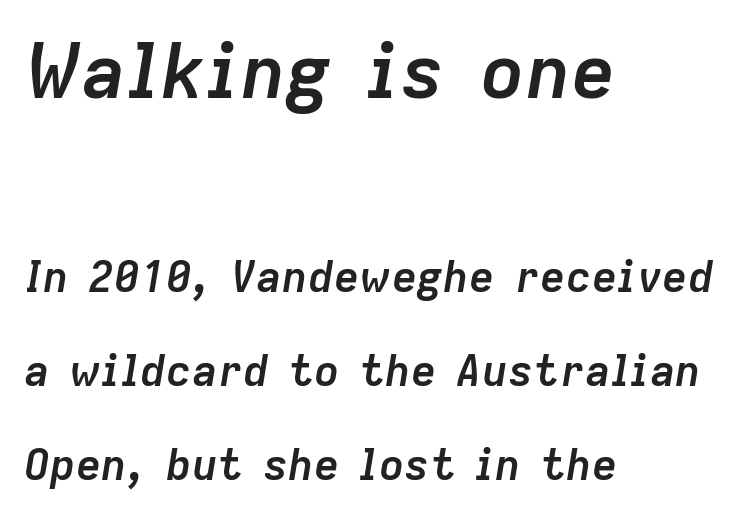
The image shows 76 px semibold type, italic (leaning right); set left-aligned, loose line spacing (2.18x), normal letter spacing, not underlined; the first (top) block is 1.77x larger; low stroke contrast and a medium x-height.
